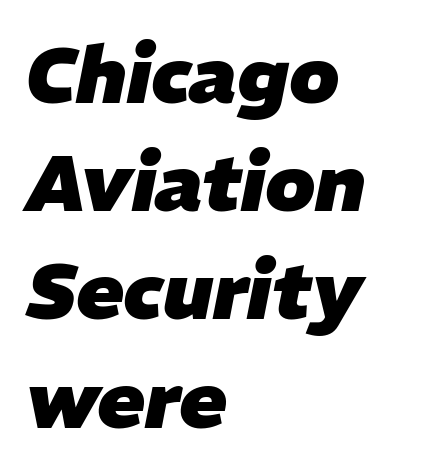
Q: Is the text bold? A: Yes.
Q: Is the text italic (slanted)? A: Yes, it leans right by about 11 degrees.
Q: Is the text underlined? A: No.
Q: How is the paragraph aligned? A: Left-aligned.
Q: Is the spacing between letters normal or unusually wide? A: Normal.
Q: Is the spacing between lines tight, normal or loose? A: Normal.
Q: Width (condensed, normal, or wide)? A: Normal.
Q: Stroke contrast? A: Low.
Q: x-height? A: Medium.
Q: Monospaced? A: No.
